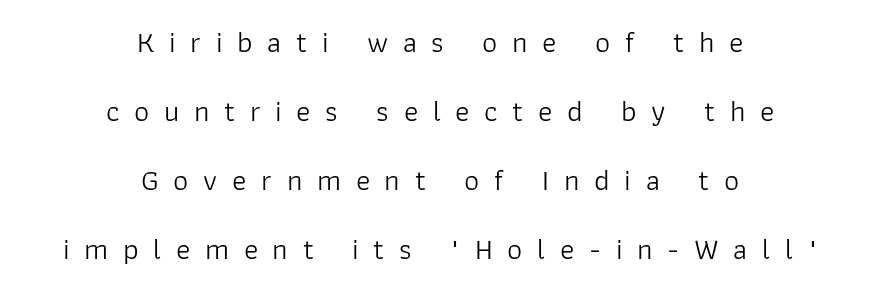
The image shows 30 px light sans-serif type, upright; set centered, loose line spacing (2.3x), unusually wide letter spacing (+0.49 em), not underlined; low stroke contrast and a medium x-height.
